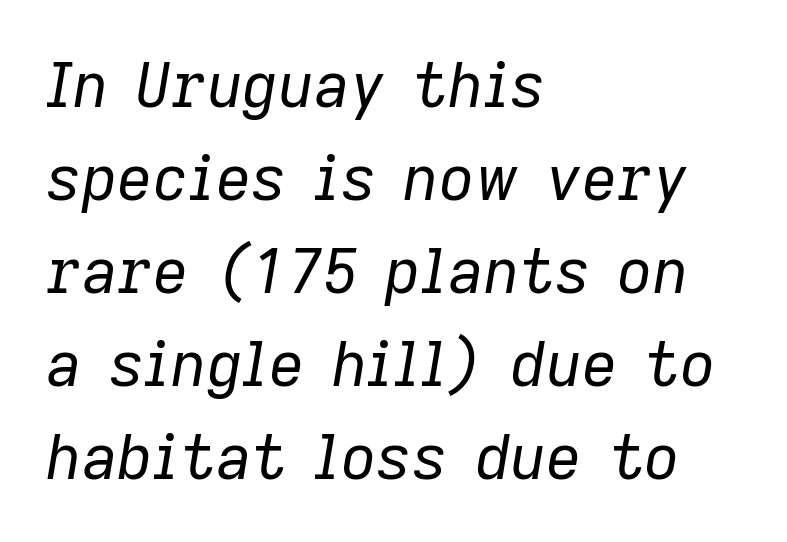
The image shows 62 px regular-weight type, italic (leaning right); set left-aligned, normal line spacing (1.5x), normal letter spacing, not underlined; low stroke contrast and a medium x-height.
